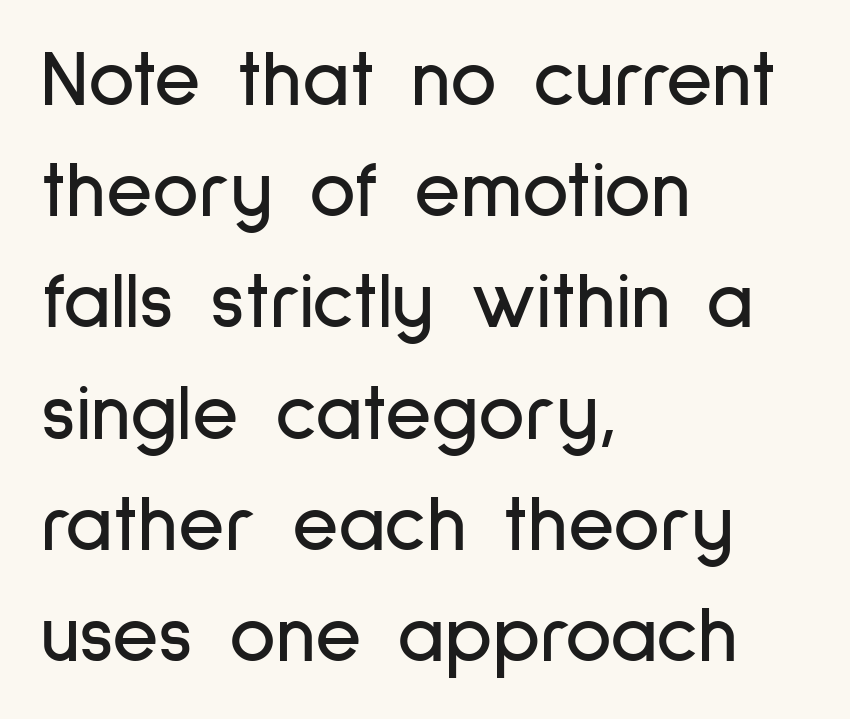
{"serif": "no", "italic": "no", "width": "condensed", "stroke_contrast": "low", "x_height": "medium", "monospaced": "no", "underline": "no", "align": "left", "line_spacing": "normal", "line_spacing_ratio": 1.39, "letter_spacing": "normal", "letter_spacing_em": 0.0, "glyph_px": 80}
